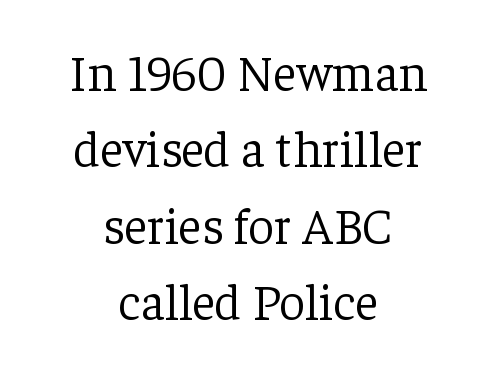
The image shows 51 px light serif type, upright; set centered, normal line spacing (1.5x), normal letter spacing, not underlined; low stroke contrast and a medium x-height.
